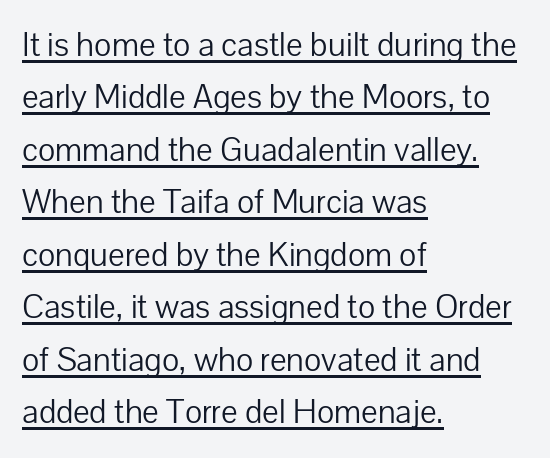
The image shows 35 px light sans-serif type, upright; set left-aligned, normal line spacing (1.5x), normal letter spacing, underlined; low stroke contrast and a medium x-height.
